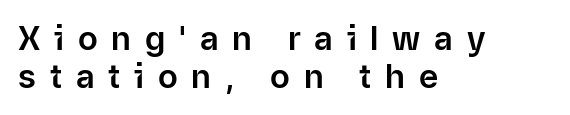
Q: Is the text italic (slanted)? A: No, it is upright.
Q: Is the typeface a serif or a sans-serif typeface? A: Sans-serif.
Q: Is the text underlined? A: No.
Q: How is the paragraph aligned? A: Left-aligned.
Q: Is the spacing between letters normal or unusually wide? A: Unusually wide.
Q: Width (condensed, normal, or wide)? A: Normal.
Q: Stroke contrast? A: Low.
Q: x-height? A: Medium.
Q: Monospaced? A: No.
